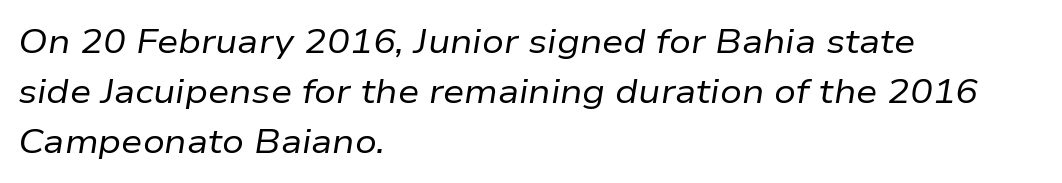
The image shows 34 px regular-weight type, italic (leaning right); set left-aligned, normal line spacing (1.47x), normal letter spacing, not underlined; low stroke contrast and a medium x-height.
